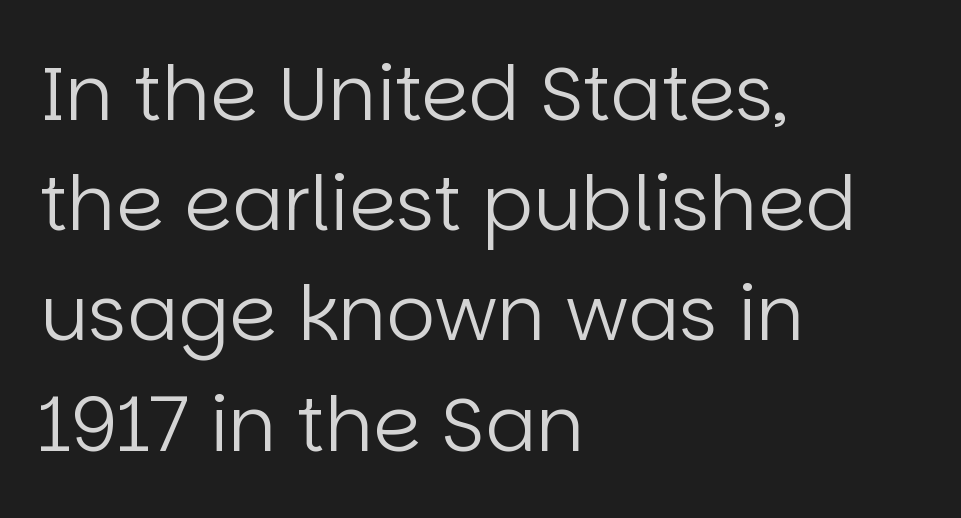
The image shows 76 px regular-weight sans-serif type, upright; set left-aligned, normal line spacing (1.45x), normal letter spacing, not underlined; low stroke contrast and a large x-height.
